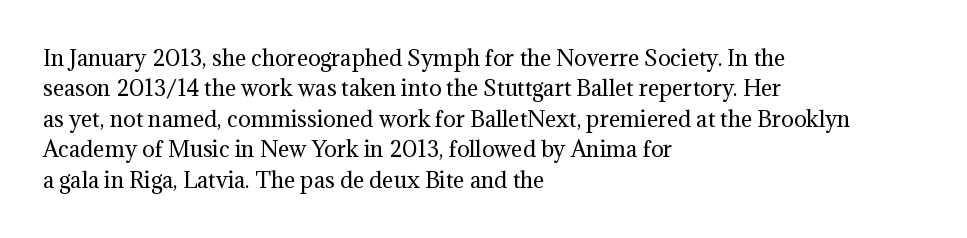
{"italic": "no", "bold": "no", "underline": "no", "align": "left", "line_spacing": "normal", "line_spacing_ratio": 1.45, "letter_spacing": "normal", "letter_spacing_em": 0.0, "glyph_px": 21}
